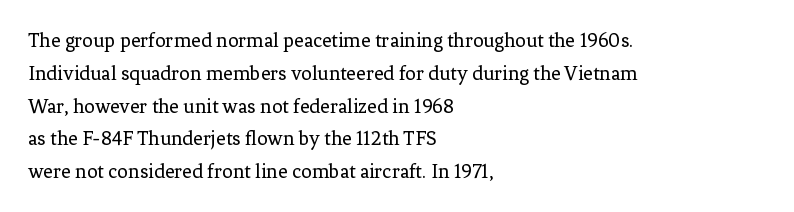
Upright lettering throughout. The rows are spaced the way most documents space them. These lines stack with their left ends in a neat column. The space beneath each line is pristine and unruled. This sample uses plain, unmodified letter spacing. Stem width sits at or under what a default text font uses.
